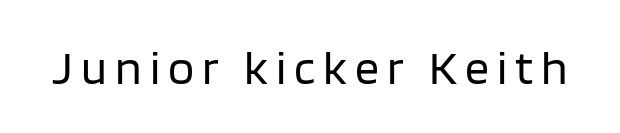
Q: Is the text bold? A: No.
Q: Is the text italic (slanted)? A: No, it is upright.
Q: Is the typeface a serif or a sans-serif typeface? A: Sans-serif.
Q: Is the text underlined? A: No.
Q: Width (condensed, normal, or wide)? A: Normal.
Q: Stroke contrast? A: Low.
Q: x-height? A: Large.
Q: Monospaced? A: No.
